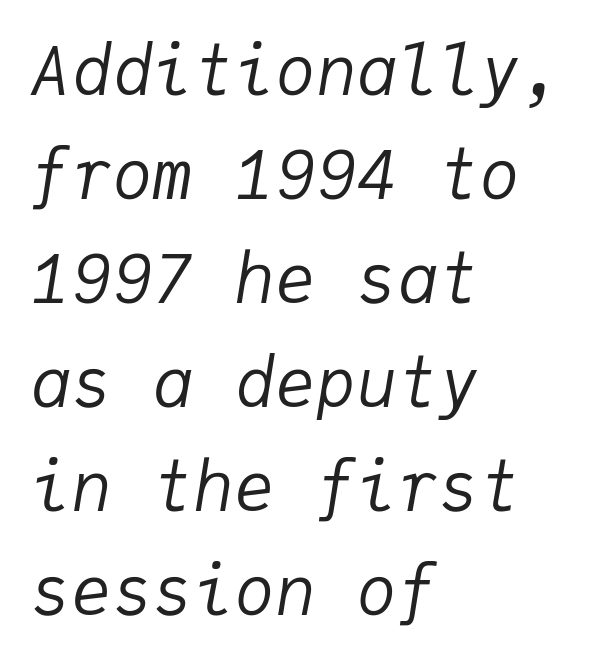
Typeset ragged right — the left edge is the straight one. The letterforms sit at book weight or below. Just letters on the line, the space beneath them empty. The letters march in equal steps, a hallmark of fixed-pitch type. In terms of posture, this sample is oblique.
